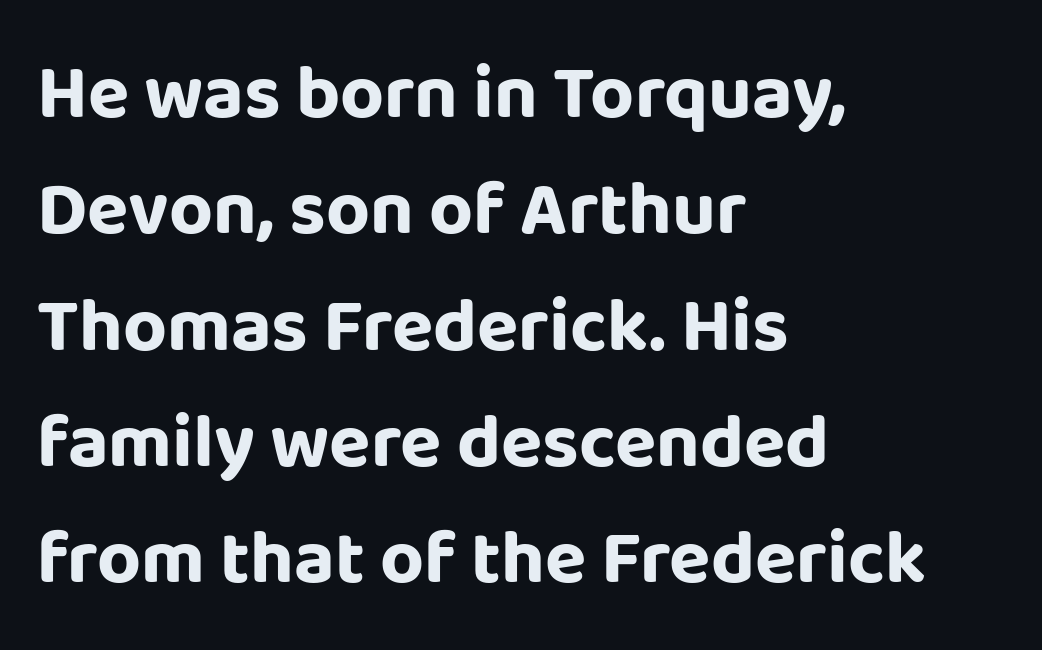
A student would call this left alignment; a typographer would say flush left, rag right. Typographic density is high because the face is bold. Has an underline been added? It has not. Tall strokes in this sample are plumb rather than angled.
